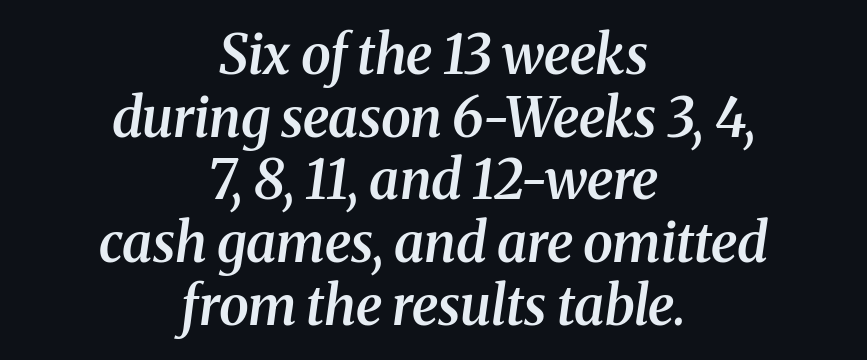
Q: Is the text bold? A: Semi-bold.
Q: Is the text italic (slanted)? A: Yes, it leans right by about 8 degrees.
Q: Is the typeface a serif or a sans-serif typeface? A: Serif.
Q: Is the text underlined? A: No.
Q: How is the paragraph aligned? A: Centered.
Q: Is the spacing between letters normal or unusually wide? A: Normal.
Q: Width (condensed, normal, or wide)? A: Normal.
Q: Stroke contrast? A: Medium.
Q: x-height? A: Medium.
Q: Monospaced? A: No.
